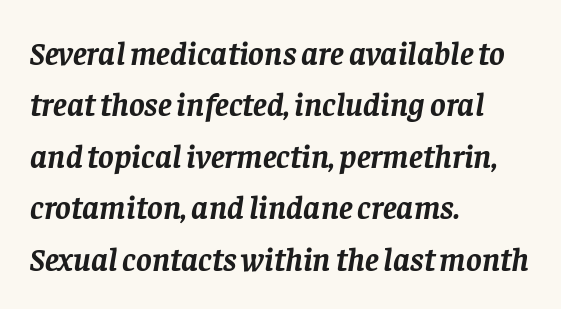
The lettering tilts uniformly, giving the passage an italic look. The setting favours the left margin, as ordinary paragraphs usually do. Is this a sans? No — the strokes have serifs. Horizontal bands of white between lines are of average thickness. Tracking here is standard; glyphs follow each other at the usual distance.
